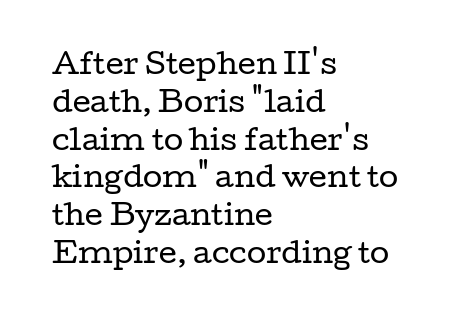
{"serif": "yes", "italic": "no", "bold": "no", "weight": "regular", "width": "wide", "stroke_contrast": "low", "x_height": "medium", "monospaced": "no", "underline": "no", "align": "left", "line_spacing": "normal", "line_spacing_ratio": 1.35, "letter_spacing": "normal", "letter_spacing_em": 0.0, "glyph_px": 28}
